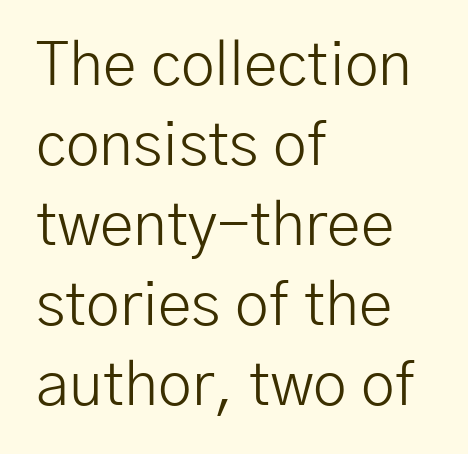
The image shows 61 px light sans-serif type, upright; set left-aligned, normal line spacing (1.31x), normal letter spacing, not underlined; low stroke contrast and a medium x-height.
